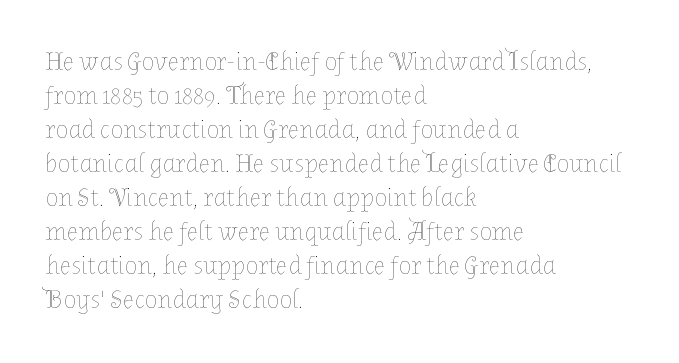
{"italic": "no", "bold": "no", "underline": "no", "align": "left", "line_spacing": "normal", "line_spacing_ratio": 1.31, "letter_spacing": "normal", "letter_spacing_em": 0.0, "glyph_px": 26}
